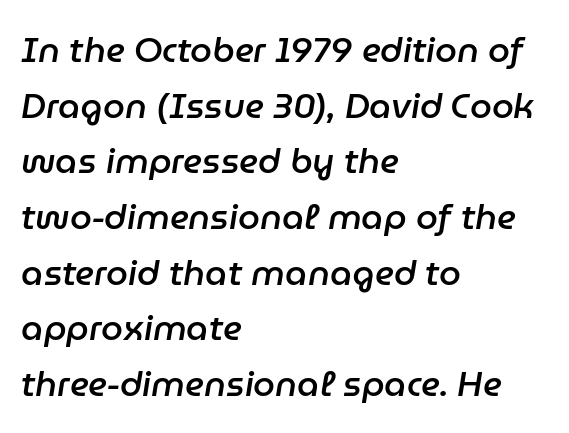
{"italic": "yes", "lean": "right", "slant_degrees": 9, "bold": "semi", "weight": "semibold", "width": "normal", "stroke_contrast": "low", "x_height": "medium", "monospaced": "no", "underline": "no", "align": "left", "line_spacing": "normal", "line_spacing_ratio": 1.59, "letter_spacing": "normal", "letter_spacing_em": 0.0, "glyph_px": 35}
